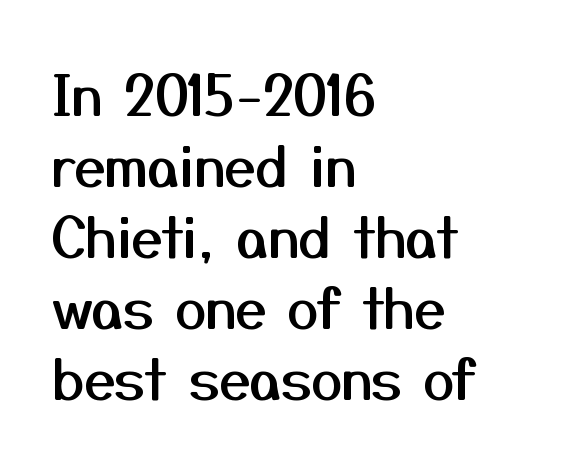
{"serif": "no", "italic": "no", "width": "normal", "stroke_contrast": "medium", "x_height": "medium", "monospaced": "no", "underline": "no", "align": "left", "line_spacing": "normal", "line_spacing_ratio": 1.27, "letter_spacing": "normal", "letter_spacing_em": 0.0, "glyph_px": 56}
